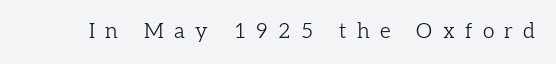
Q: Is the text bold? A: No.
Q: Is the text italic (slanted)? A: No, it is upright.
Q: Is the text underlined? A: No.
Q: Is the spacing between letters normal or unusually wide? A: Unusually wide.
